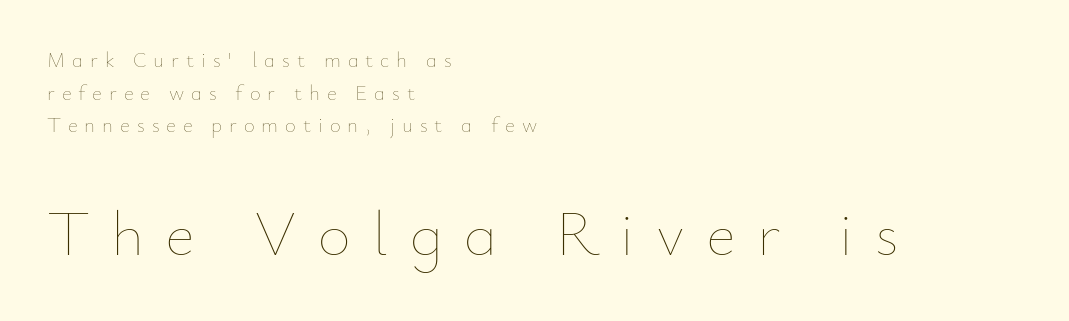
{"italic": "no", "bold": "no", "weight": "thin", "width": "normal", "stroke_contrast": "low", "x_height": "small", "monospaced": "no", "underline": "no", "align": "left", "line_spacing": "normal", "line_spacing_ratio": 1.55, "letter_spacing": "wide", "letter_spacing_em": 0.33, "larger_block": "second", "size_ratio": 3.05, "glyph_px": 64}
